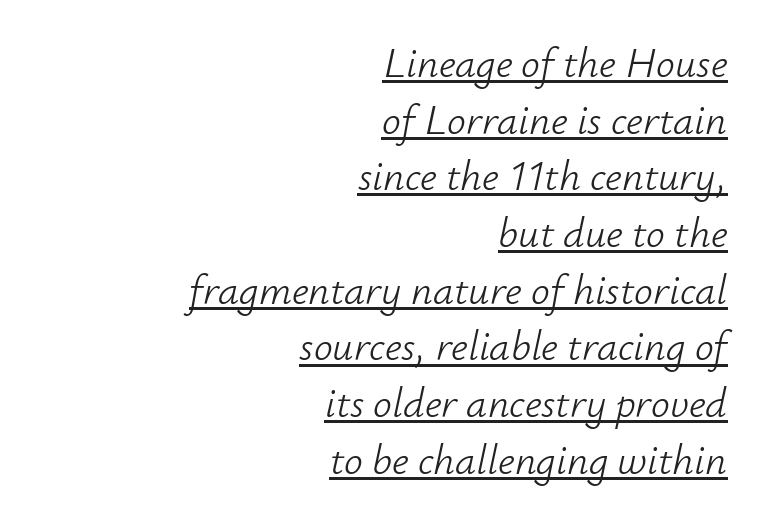
Q: Is the text bold? A: No.
Q: Is the text italic (slanted)? A: Yes, it leans right by about 12 degrees.
Q: Is the text underlined? A: Yes.
Q: How is the paragraph aligned? A: Right-aligned.
Q: Is the spacing between letters normal or unusually wide? A: Normal.
Q: Is the spacing between lines tight, normal or loose? A: Normal.
Q: Width (condensed, normal, or wide)? A: Normal.
Q: Stroke contrast? A: Low.
Q: x-height? A: Small.
Q: Monospaced? A: No.
